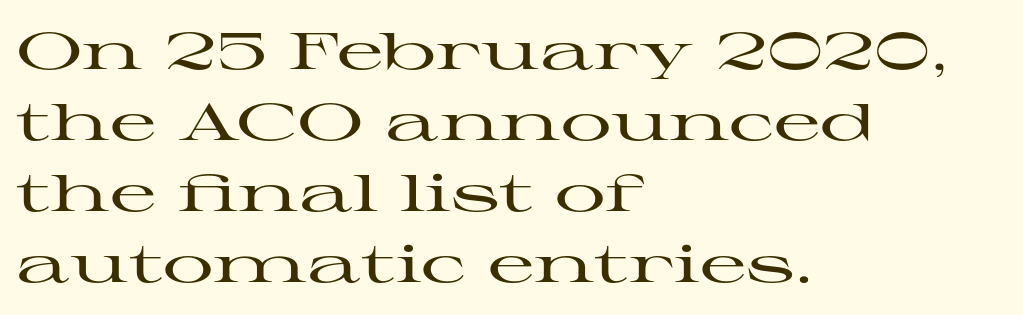
{"serif": "yes", "italic": "no", "width": "wide", "stroke_contrast": "high", "x_height": "medium", "monospaced": "no", "underline": "no", "align": "left", "line_spacing": "normal", "line_spacing_ratio": 1.39, "letter_spacing": "normal", "letter_spacing_em": 0.0, "glyph_px": 51}
